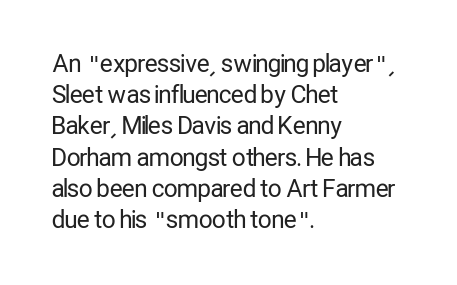
The ragged edge is on the right, which tells us the setting is flush left. The passage shown is not underscored anywhere. These lines were composed using upright roman letters. This sample uses plain, unmodified letter spacing. Reading down the column, the eye jumps a familiar distance to each next line.
